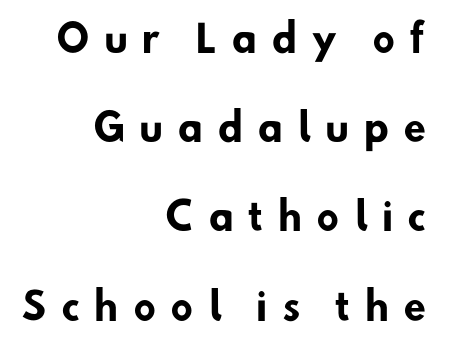
{"serif": "no", "bold": "yes", "weight": "heavy", "width": "normal", "stroke_contrast": "low", "x_height": "small", "monospaced": "no", "underline": "no", "align": "right", "line_spacing": "loose", "line_spacing_ratio": 2.41, "letter_spacing": "wide", "letter_spacing_em": 0.38, "glyph_px": 37}
